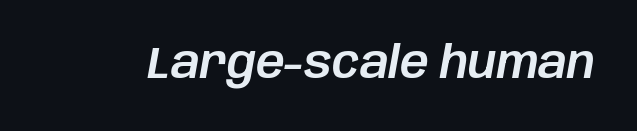
{"italic": "yes", "lean": "right", "slant_degrees": 10, "width": "normal", "stroke_contrast": "low", "x_height": "large", "monospaced": "no", "underline": "no", "letter_spacing": "normal", "letter_spacing_em": 0.0, "glyph_px": 45}
